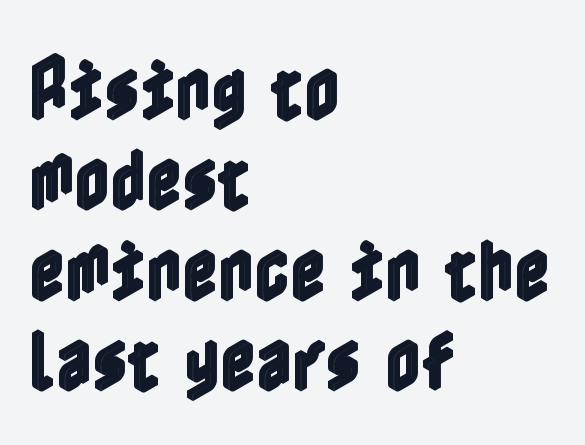
The image shows 69 px condensed type, upright; set left-aligned, normal line spacing (1.31x), normal letter spacing, not underlined; a medium x-height.
